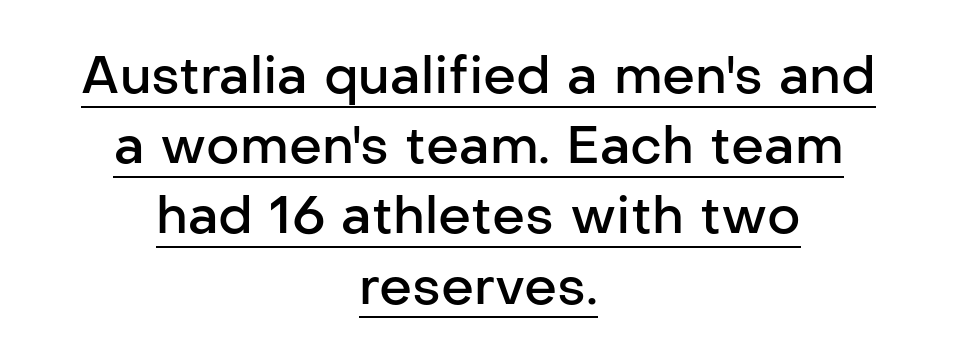
Q: Is the text bold? A: Semi-bold.
Q: Is the text italic (slanted)? A: No, it is upright.
Q: Is the typeface a serif or a sans-serif typeface? A: Sans-serif.
Q: Is the text underlined? A: Yes.
Q: How is the paragraph aligned? A: Centered.
Q: Is the spacing between letters normal or unusually wide? A: Normal.
Q: Is the spacing between lines tight, normal or loose? A: Normal.
Q: Width (condensed, normal, or wide)? A: Normal.
Q: Stroke contrast? A: Low.
Q: x-height? A: Medium.
Q: Monospaced? A: No.
